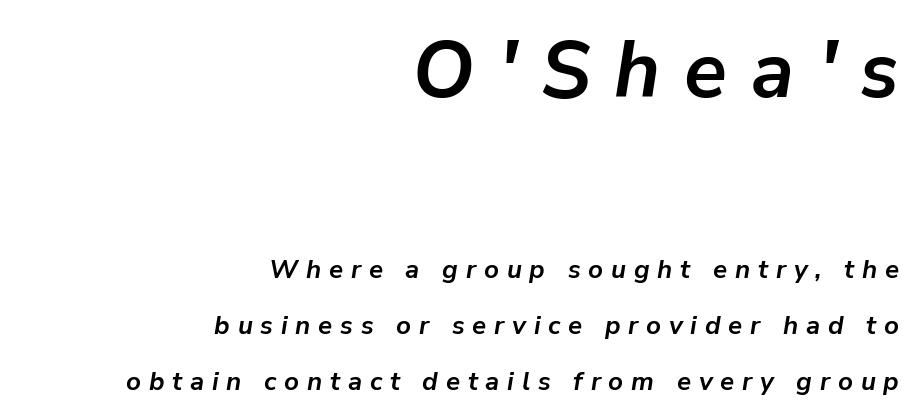
{"italic": "yes", "lean": "right", "slant_degrees": 9, "bold": "yes", "weight": "semibold", "width": "normal", "stroke_contrast": "low", "x_height": "medium", "monospaced": "no", "underline": "no", "align": "right", "line_spacing": "loose", "line_spacing_ratio": 2.16, "letter_spacing": "wide", "letter_spacing_em": 0.3, "larger_block": "first", "size_ratio": 3.04, "glyph_px": 79}
